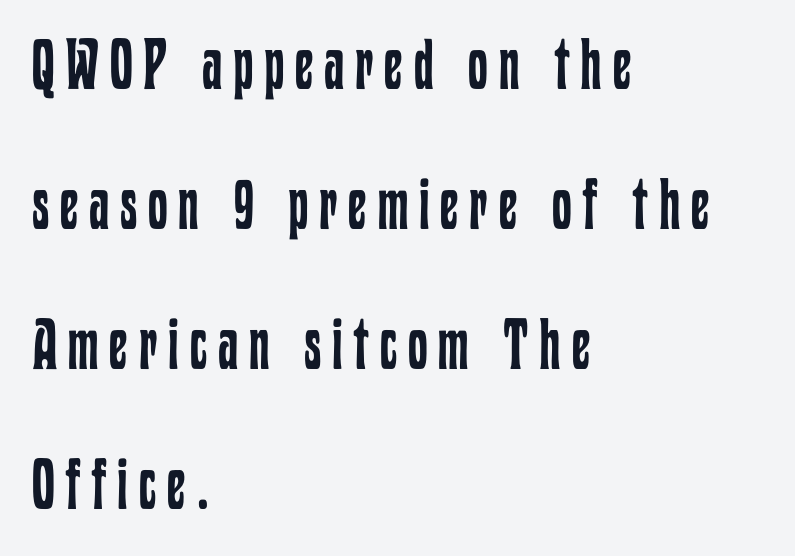
Q: Is the text bold? A: No.
Q: Is the text italic (slanted)? A: No, it is upright.
Q: Is the text underlined? A: No.
Q: How is the paragraph aligned? A: Left-aligned.
Q: Is the spacing between lines tight, normal or loose? A: Loose.
Q: Width (condensed, normal, or wide)? A: Condensed.
Q: Stroke contrast? A: Low.
Q: x-height? A: Medium.
Q: Monospaced? A: No.
